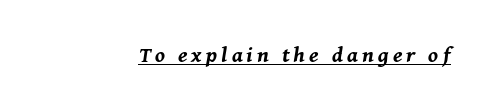
{"italic": "yes", "lean": "right", "slant_degrees": 8, "bold": "yes", "underline": "yes", "glyph_px": 22}
